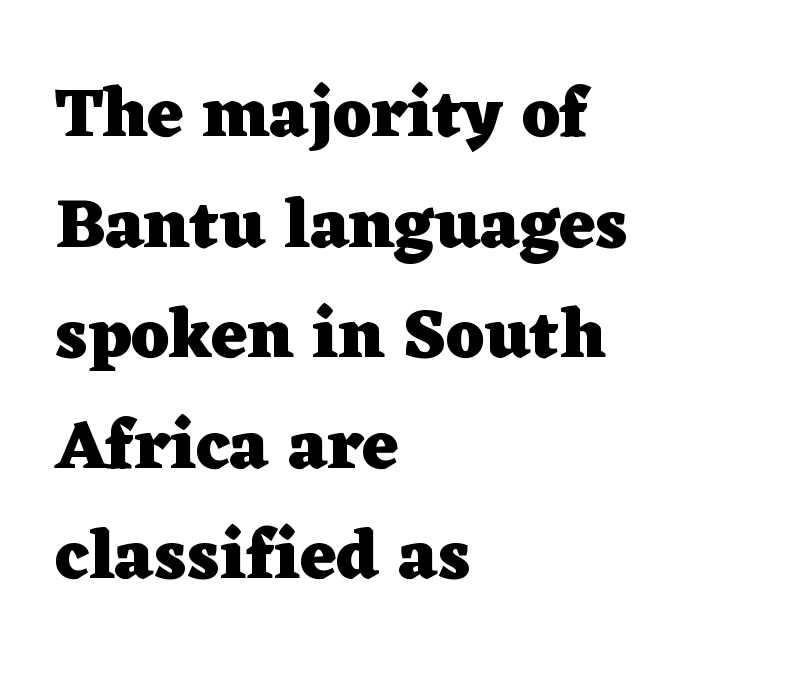
Q: Is the text bold? A: Yes.
Q: Is the text italic (slanted)? A: No, it is upright.
Q: Is the typeface a serif or a sans-serif typeface? A: Serif.
Q: Is the text underlined? A: No.
Q: How is the paragraph aligned? A: Left-aligned.
Q: Is the spacing between letters normal or unusually wide? A: Normal.
Q: Is the spacing between lines tight, normal or loose? A: Normal.
Q: Width (condensed, normal, or wide)? A: Wide.
Q: Stroke contrast? A: Low.
Q: x-height? A: Medium.
Q: Monospaced? A: No.
